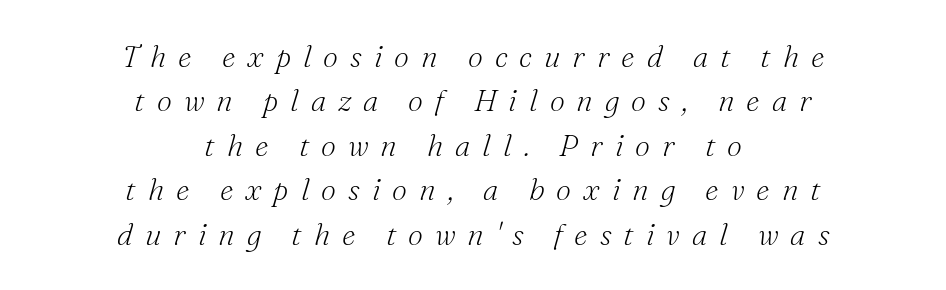
Q: Is the text bold? A: No.
Q: Is the text italic (slanted)? A: Yes, it leans right by about 16 degrees.
Q: Is the typeface a serif or a sans-serif typeface? A: Serif.
Q: Is the text underlined? A: No.
Q: How is the paragraph aligned? A: Centered.
Q: Is the spacing between letters normal or unusually wide? A: Unusually wide.
Q: Is the spacing between lines tight, normal or loose? A: Normal.
Q: Width (condensed, normal, or wide)? A: Normal.
Q: Stroke contrast? A: Medium.
Q: x-height? A: Small.
Q: Monospaced? A: No.
